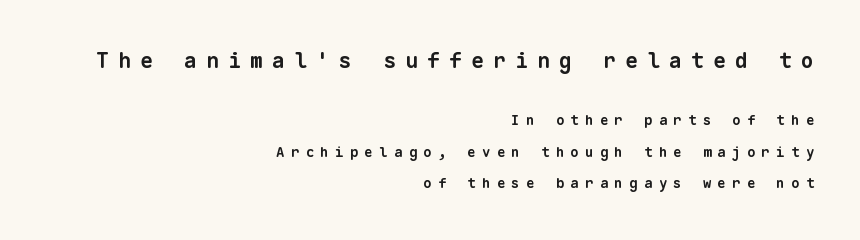
The image shows 21 px bold type; set right-aligned, loose line spacing (2.25x), unusually wide letter spacing (+0.45 em), not underlined; the first (top) block is 1.5x larger.
